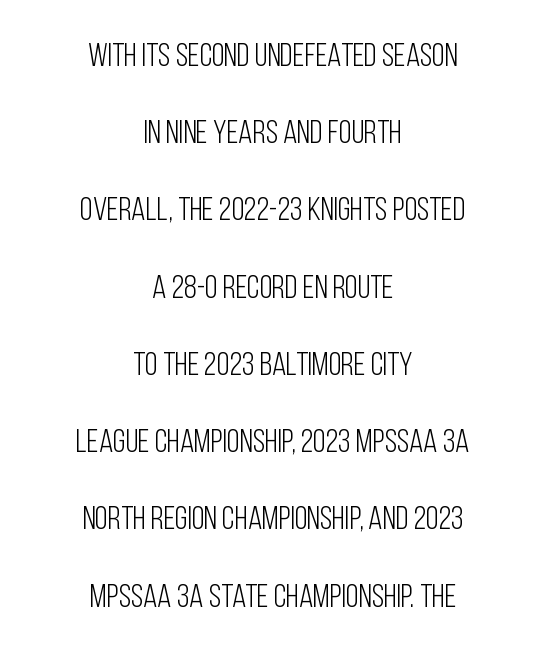
Q: Is the text bold? A: No.
Q: Is the text italic (slanted)? A: No, it is upright.
Q: Is the typeface a serif or a sans-serif typeface? A: Sans-serif.
Q: Is the text underlined? A: No.
Q: How is the paragraph aligned? A: Centered.
Q: Is the spacing between letters normal or unusually wide? A: Normal.
Q: Is the spacing between lines tight, normal or loose? A: Loose.
Q: Width (condensed, normal, or wide)? A: Condensed.
Q: Stroke contrast? A: Low.
Q: x-height? A: Large.
Q: Monospaced? A: No.
